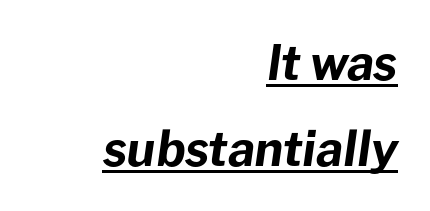
Looks like someone drew a line under every word here. The face used here is rendered with its standard letterfit. The typesetting leans heavy: a genuine bold. These lines were composed using italics.
